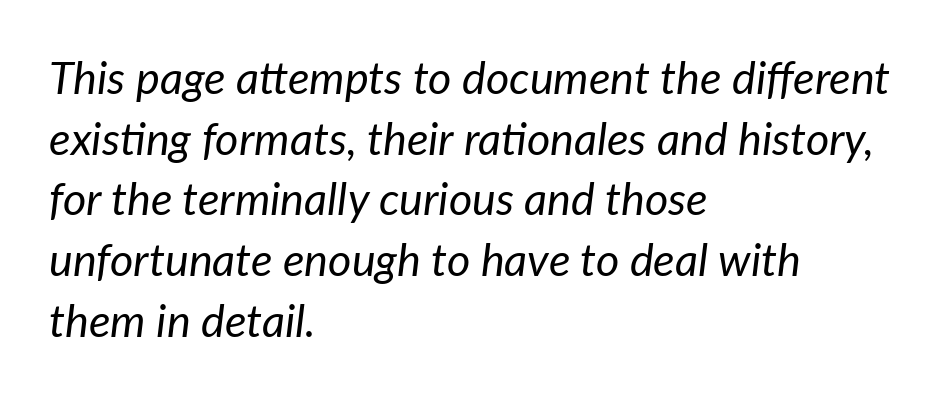
The image shows 45 px regular-weight type, italic (leaning right); set left-aligned, normal line spacing (1.35x), normal letter spacing, not underlined; low stroke contrast and a medium x-height.
